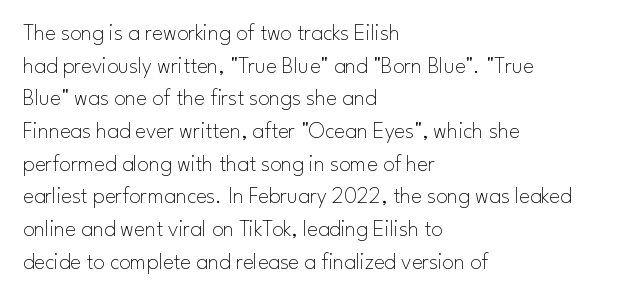
The image shows 23 px text type, upright; set left-aligned, normal line spacing (1.42x), normal letter spacing, not underlined.
